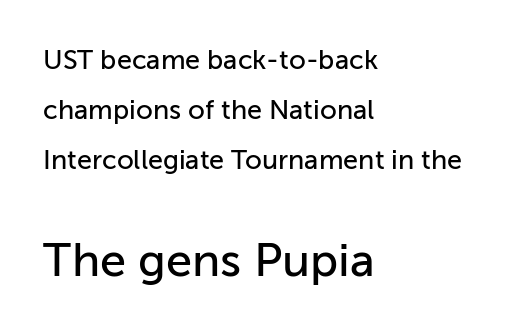
{"serif": "no", "italic": "no", "width": "normal", "stroke_contrast": "low", "x_height": "medium", "monospaced": "no", "underline": "no", "align": "left", "line_spacing_ratio": 1.86, "letter_spacing": "normal", "letter_spacing_em": 0.0, "larger_block": "second", "size_ratio": 1.74, "glyph_px": 47}
